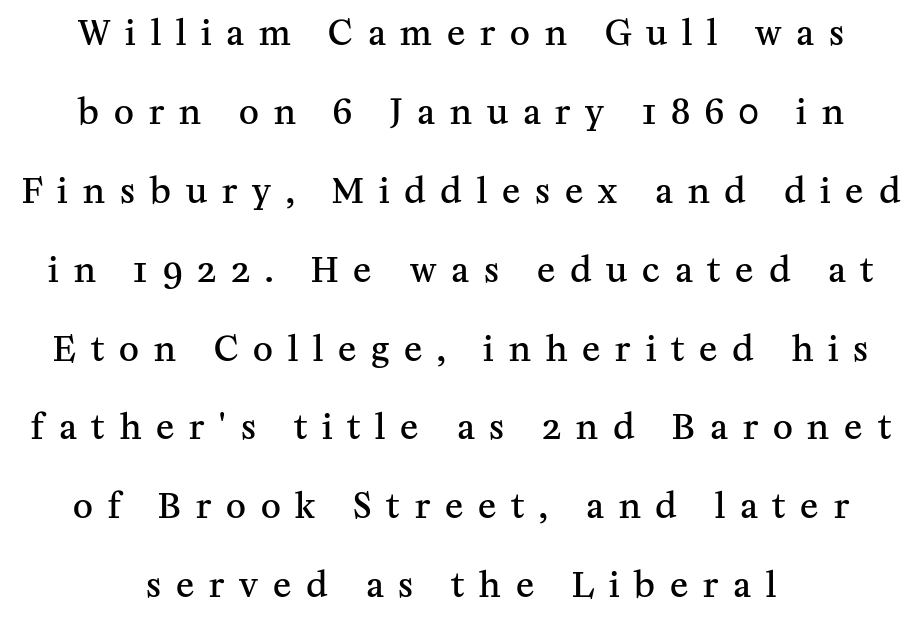
Rows of type keep a wide berth in the vertical direction. This rendering uses center alignment, leaving both contours irregular but symmetric. Only glyphs here, with clear space below each row. Someone cranked the tracking dial way up on this one.
